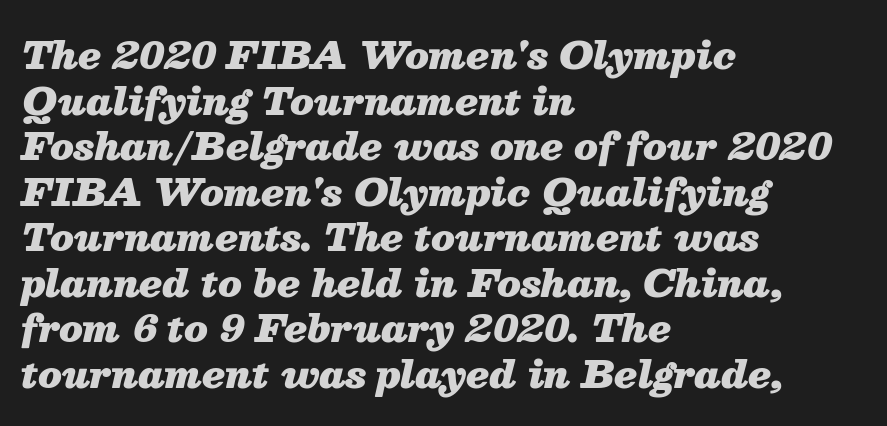
Q: Is the text bold? A: Yes.
Q: Is the text italic (slanted)? A: Yes, it leans right by about 13 degrees.
Q: Is the text underlined? A: No.
Q: How is the paragraph aligned? A: Left-aligned.
Q: Is the spacing between letters normal or unusually wide? A: Normal.
Q: Width (condensed, normal, or wide)? A: Normal.
Q: Stroke contrast? A: Medium.
Q: x-height? A: Medium.
Q: Monospaced? A: No.
